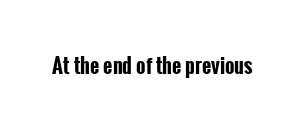
Q: Is the text bold? A: Yes.
Q: Is the text italic (slanted)? A: No, it is upright.
Q: Is the text underlined? A: No.
Q: Is the spacing between letters normal or unusually wide? A: Normal.
